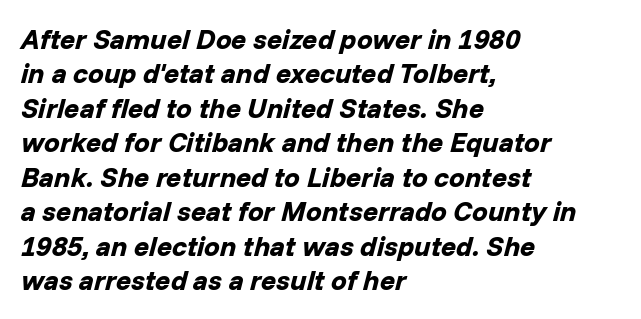
Nothing unusual about the tracking: characters are spaced as the font intends. You'd pick this weight for a headline — it's a proper bold. The rendering applies a slant to the glyphs. The space beneath each line is pristine and unruled. Caption: multi-line text, flush left, ragged right.
